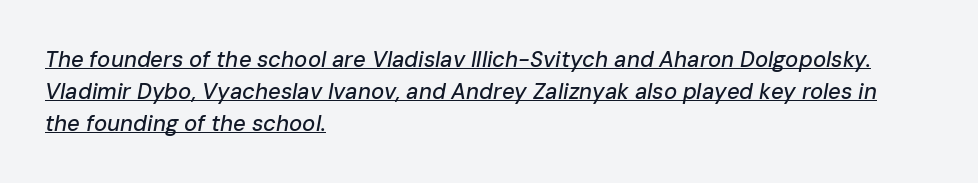
Q: Is the text italic (slanted)? A: Yes, it leans right by about 10 degrees.
Q: Is the text underlined? A: Yes.
Q: How is the paragraph aligned? A: Left-aligned.
Q: Is the spacing between letters normal or unusually wide? A: Normal.
Q: Is the spacing between lines tight, normal or loose? A: Normal.
